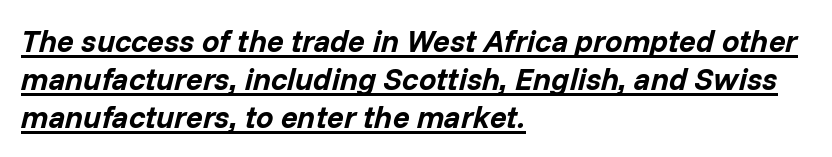
Q: Is the text bold? A: Yes.
Q: Is the text italic (slanted)? A: Yes, it leans right by about 14 degrees.
Q: Is the text underlined? A: Yes.
Q: How is the paragraph aligned? A: Left-aligned.
Q: Is the spacing between letters normal or unusually wide? A: Normal.
Q: Width (condensed, normal, or wide)? A: Normal.
Q: Stroke contrast? A: Low.
Q: x-height? A: Medium.
Q: Monospaced? A: No.
